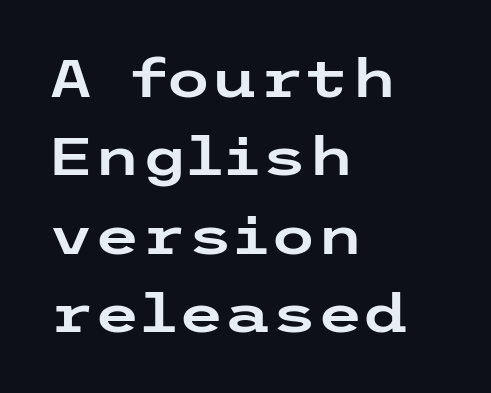
Beneath every word, the page is bare. This sample uses an upright cut, with every glyph sitting square on the baseline. Look at the tracking — it's just the regular setting, nothing added. Is the block centered? No — it sits flush against the left margin.
